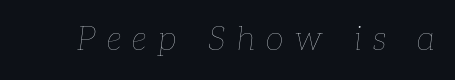
Compared with typical body copy, the letter spacing here is much looser. Think standard paragraph weight, or any step lighter than that. These lines are rendered in a variable-pitch font. Italic: yes, the glyphs are oblique.
